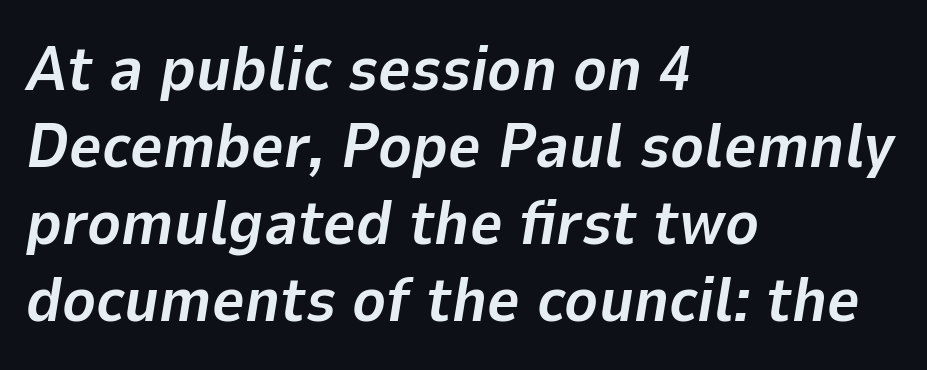
{"italic": "yes", "lean": "right", "slant_degrees": 9, "bold": "yes", "weight": "bold", "width": "normal", "stroke_contrast": "low", "x_height": "medium", "monospaced": "no", "underline": "no", "align": "left", "line_spacing_ratio": 1.22, "letter_spacing": "normal", "letter_spacing_em": 0.0, "glyph_px": 63}
